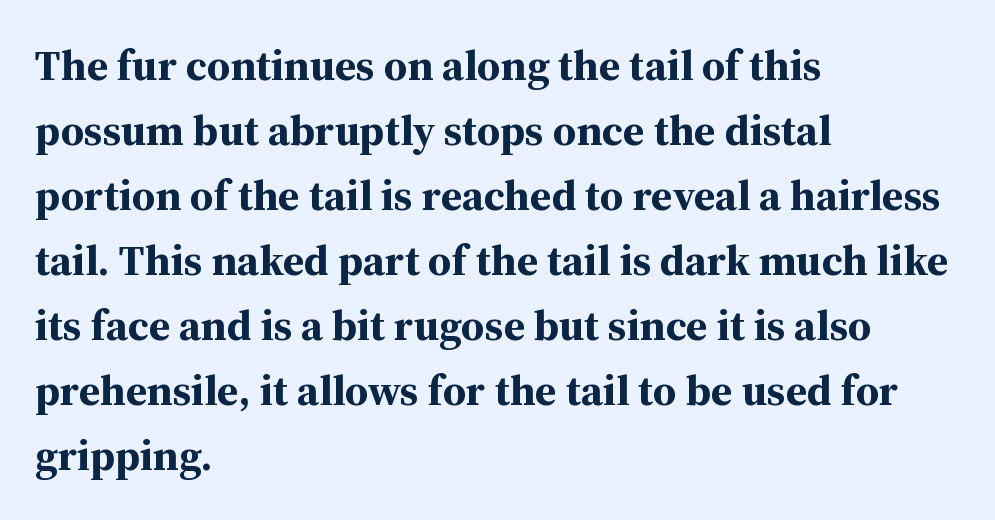
{"serif": "yes", "italic": "no", "bold": "yes", "weight": "bold", "width": "normal", "stroke_contrast": "medium", "x_height": "medium", "monospaced": "no", "underline": "no", "align": "left", "line_spacing": "normal", "line_spacing_ratio": 1.51, "letter_spacing": "normal", "letter_spacing_em": 0.0, "glyph_px": 43}
